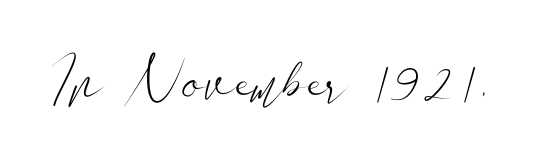
The image shows 57 px light, wide sans-serif type; set normal letter spacing, not underlined; low stroke contrast and a small x-height.
